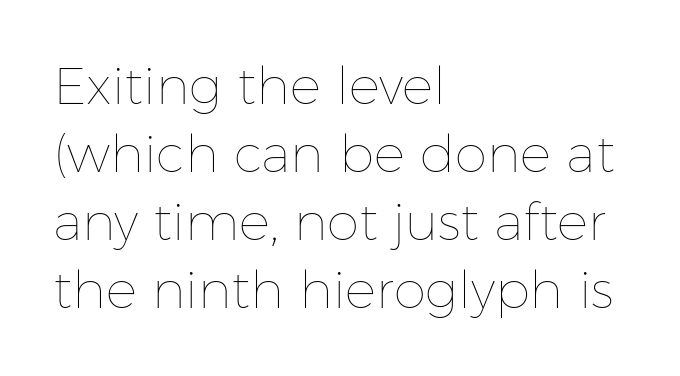
In terms of leading, this rendering sits right in the middle. Short and long lines alike share a common starting point at left. Style check: upright. Caption: face not bold, strokes unweighted. Clear beneath every line of the passage. Is this a fixed-width face? No — the glyphs have proportional, varying widths.
